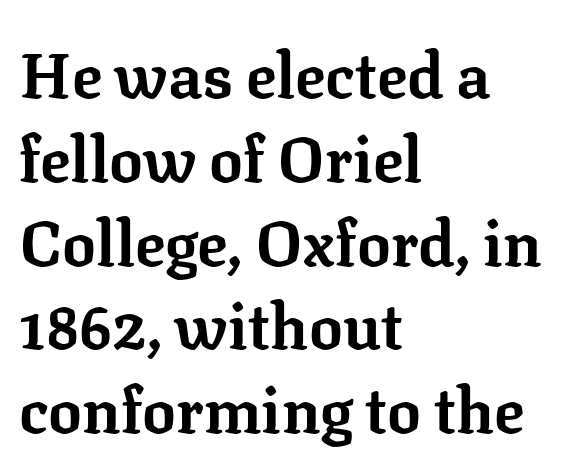
{"serif": "yes", "italic": "no", "bold": "yes", "weight": "bold", "width": "normal", "stroke_contrast": "low", "x_height": "medium", "monospaced": "no", "underline": "no", "align": "left", "line_spacing": "normal", "line_spacing_ratio": 1.33, "letter_spacing": "normal", "letter_spacing_em": 0.0, "glyph_px": 63}
